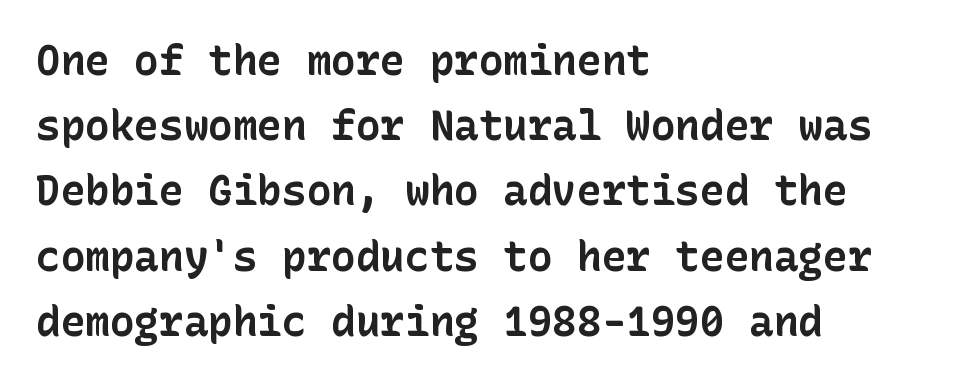
{"serif": "no", "italic": "no", "bold": "yes", "weight": "bold", "width": "normal", "stroke_contrast": "low", "x_height": "medium", "underline": "no", "align": "left", "line_spacing": "normal", "line_spacing_ratio": 1.59, "letter_spacing": "normal", "letter_spacing_em": 0.0, "glyph_px": 41}
